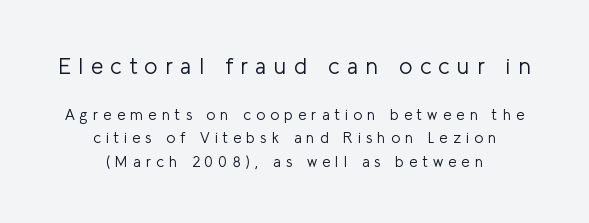
The image shows 22 px text type, upright; set centered, normal line spacing (1.59x), unusually wide letter spacing (+0.34 em), not underlined; the first (top) block is 1.47x larger.
